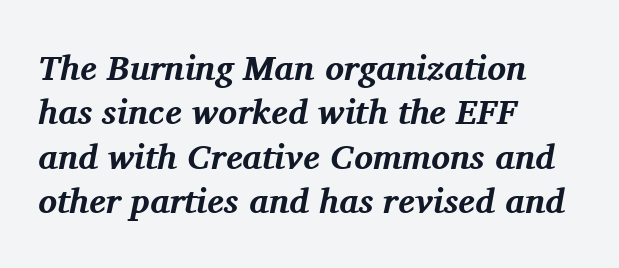
Q: Is the text bold? A: Yes.
Q: Is the text italic (slanted)? A: Yes, it leans right by about 11 degrees.
Q: Is the typeface a serif or a sans-serif typeface? A: Serif.
Q: Is the text underlined? A: No.
Q: How is the paragraph aligned? A: Left-aligned.
Q: Is the spacing between letters normal or unusually wide? A: Normal.
Q: Is the spacing between lines tight, normal or loose? A: Normal.
Q: Width (condensed, normal, or wide)? A: Normal.
Q: Stroke contrast? A: Medium.
Q: x-height? A: Medium.
Q: Monospaced? A: No.
